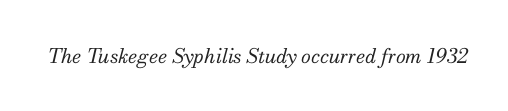
{"italic": "yes", "lean": "right", "slant_degrees": 13, "bold": "no", "underline": "no", "letter_spacing": "normal", "letter_spacing_em": 0.0, "glyph_px": 20}
